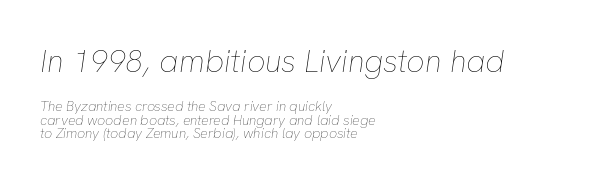
The glyphs look as if they've been sheared to an angle. The foot of each line stays bare and open. This sample has the flowing, uneven cadence of proportional lettering. The compositor pushed each line to the left boundary. Look at the glyph heights: the upper group is clearly the bigger setting.
